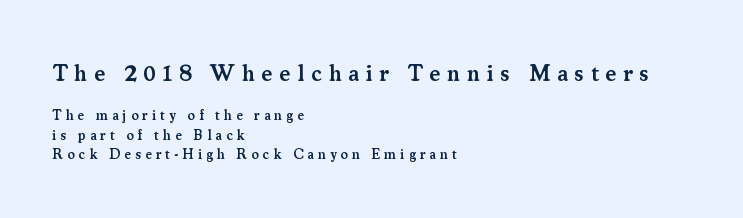
Q: Is the text bold? A: Semi-bold.
Q: Is the text italic (slanted)? A: No, it is upright.
Q: Is the text underlined? A: No.
Q: How is the paragraph aligned? A: Left-aligned.
Q: Is the spacing between letters normal or unusually wide? A: Unusually wide.
Q: Is the spacing between lines tight, normal or loose? A: Normal.
Q: Which block of text is set in a larger size, the first (top) or the second (bottom)? A: The first (top) one.
